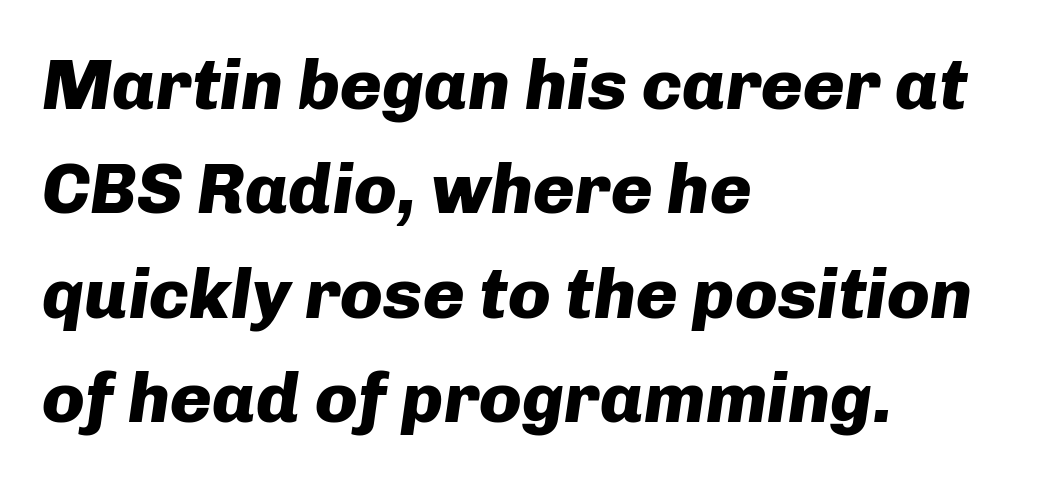
Plain, unruled lines of type. Inter-character spacing is left at the font's built-in metrics. Teacher's note: observe the even left margin — that is flush-left alignment. The rows are spaced the way most documents space them. Each letter keeps its own natural width here, so spacing adapts to shape. An italicized treatment has been applied to the whole sample.
